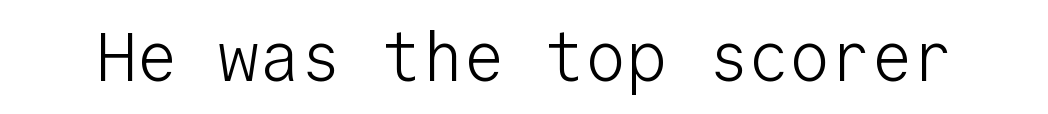
{"serif": "no", "italic": "no", "bold": "no", "weight": "light", "width": "normal", "stroke_contrast": "low", "x_height": "medium", "monospaced": "yes", "underline": "no", "letter_spacing": "normal", "letter_spacing_em": 0.0, "glyph_px": 68}
